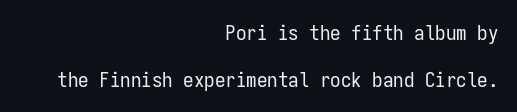
Q: Is the text bold? A: No.
Q: Is the text italic (slanted)? A: No, it is upright.
Q: Is the text underlined? A: No.
Q: How is the paragraph aligned? A: Right-aligned.
Q: Is the spacing between letters normal or unusually wide? A: Normal.
Q: Is the spacing between lines tight, normal or loose? A: Loose.
